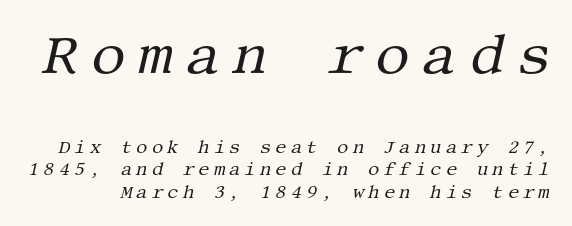
Q: Is the text bold? A: No.
Q: Is the text italic (slanted)? A: Yes, it leans right by about 13 degrees.
Q: Is the typeface a serif or a sans-serif typeface? A: Serif.
Q: Is the text underlined? A: No.
Q: Is the spacing between letters normal or unusually wide? A: Unusually wide.
Q: Is the spacing between lines tight, normal or loose? A: Normal.
Q: Which block of text is set in a larger size, the first (top) or the second (bottom)? A: The first (top) one.
Q: Width (condensed, normal, or wide)? A: Normal.
Q: Stroke contrast? A: Medium.
Q: x-height? A: Large.
